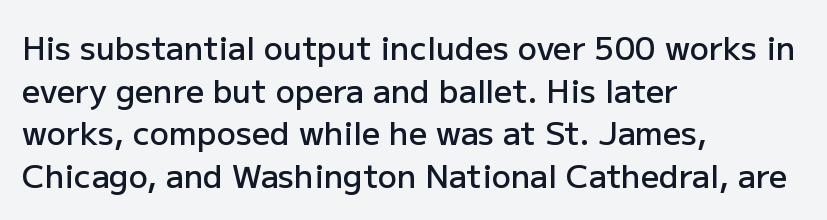
Q: Is the text bold? A: Semi-bold.
Q: Is the text italic (slanted)? A: No, it is upright.
Q: Is the typeface a serif or a sans-serif typeface? A: Sans-serif.
Q: Is the text underlined? A: No.
Q: How is the paragraph aligned? A: Left-aligned.
Q: Is the spacing between letters normal or unusually wide? A: Normal.
Q: Is the spacing between lines tight, normal or loose? A: Normal.
Q: Width (condensed, normal, or wide)? A: Normal.
Q: Stroke contrast? A: Low.
Q: x-height? A: Medium.
Q: Monospaced? A: No.
